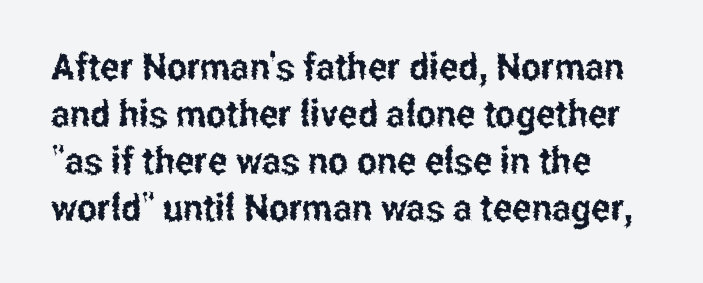
{"serif": "no", "italic": "no", "width": "condensed", "stroke_contrast": "low", "x_height": "medium", "monospaced": "no", "underline": "no", "align": "left", "line_spacing_ratio": 1.24, "letter_spacing": "normal", "letter_spacing_em": 0.0, "glyph_px": 38}
